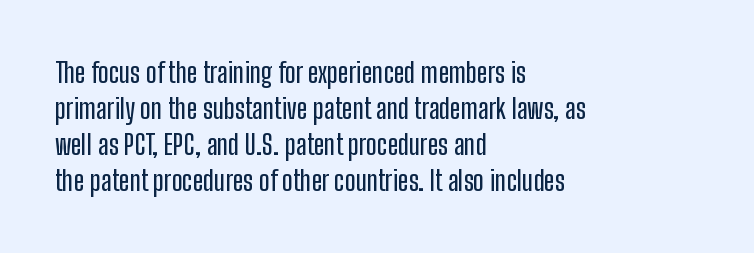
Left-aligned paragraph, ragged on the right. These lines are rendered in a variable-pitch font. Quick note: not italic, upright. Leading matches the norm, producing a regular column.
